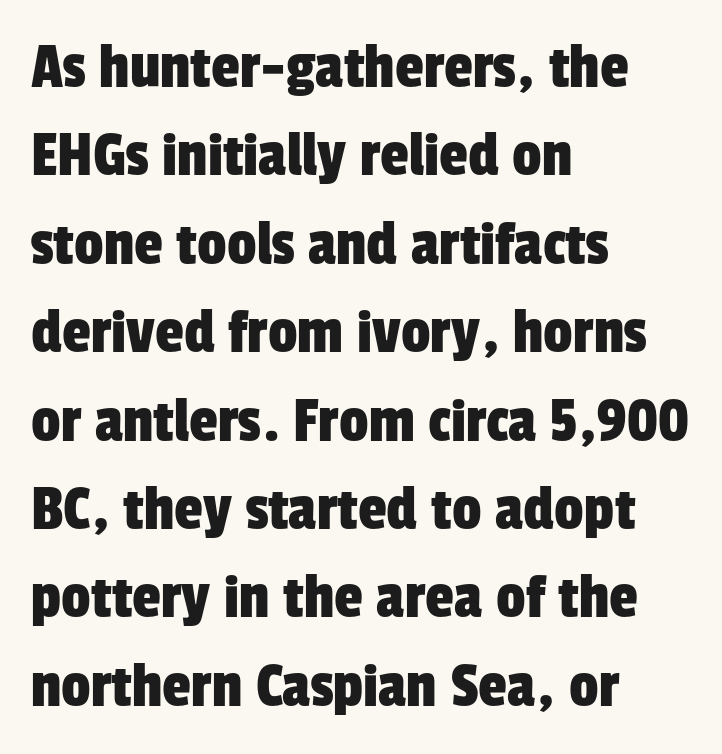
Q: Is the typeface a serif or a sans-serif typeface? A: Sans-serif.
Q: Is the text underlined? A: No.
Q: How is the paragraph aligned? A: Left-aligned.
Q: Is the spacing between letters normal or unusually wide? A: Normal.
Q: Is the spacing between lines tight, normal or loose? A: Normal.
Q: Width (condensed, normal, or wide)? A: Condensed.
Q: Stroke contrast? A: Low.
Q: x-height? A: Medium.
Q: Monospaced? A: No.
